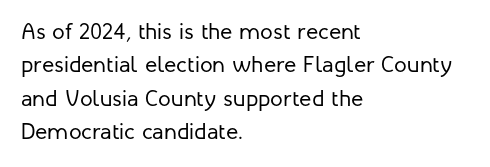
The image shows 23 px text type, upright; set left-aligned, normal line spacing (1.45x), normal letter spacing, not underlined.
